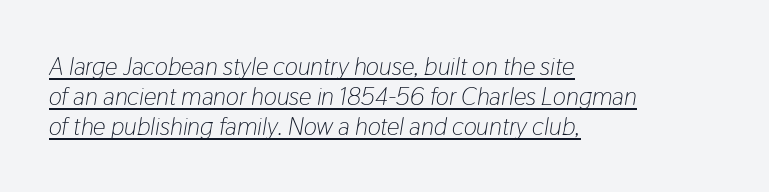
The image shows 25 px text type, italic (leaning right); set left-aligned, line spacing 1.2x, normal letter spacing, underlined.
